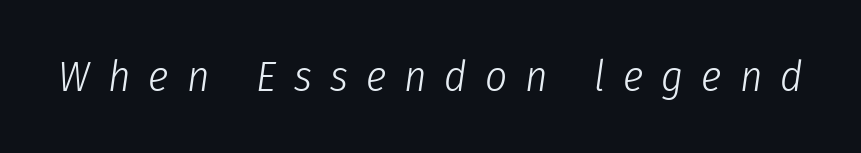
Check under the words: just untouched page. Rendered with sloped, italic letterforms. Varying glyph widths throughout — classic text-font behaviour. Stem width sits at or under what a default text font uses. This rendering widens character spacing well past its baseline value.
